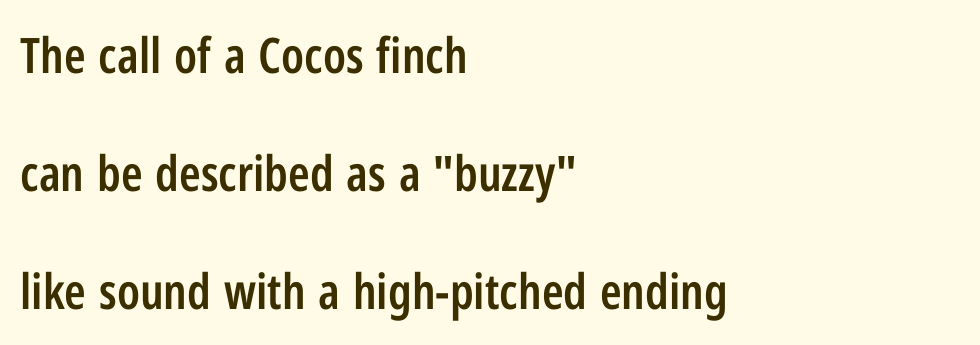
{"serif": "no", "italic": "no", "bold": "semi", "weight": "semibold", "width": "condensed", "stroke_contrast": "low", "x_height": "medium", "monospaced": "no", "underline": "no", "align": "left", "line_spacing": "loose", "line_spacing_ratio": 2.41, "letter_spacing": "normal", "letter_spacing_em": 0.0, "glyph_px": 49}
